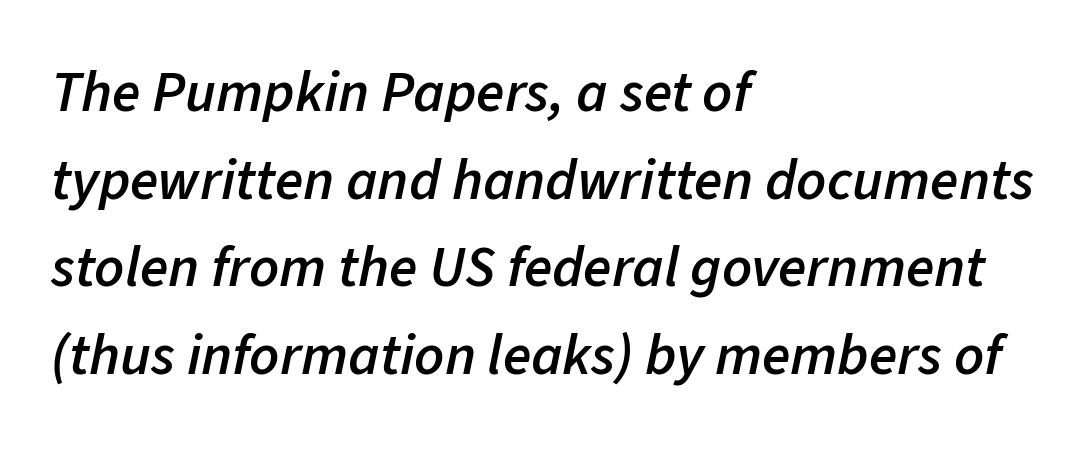
The image shows 58 px semibold type, italic (leaning right); set left-aligned, normal line spacing (1.51x), normal letter spacing, not underlined; low stroke contrast and a medium x-height.
